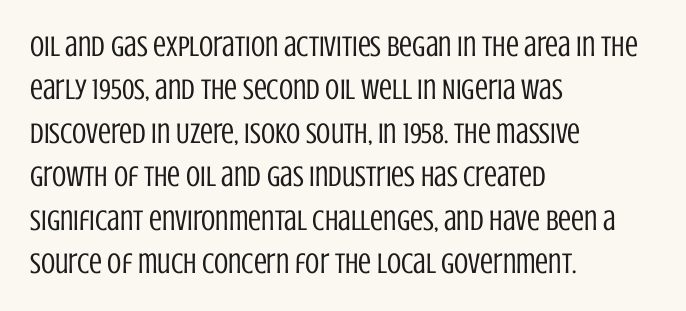
Each letter's strokes conclude bluntly, with no projecting serifs. Is this a fixed-width face? No — the glyphs have proportional, varying widths. The rag falls on the right side of this text block. Unmarked baselines from the first word to the last. The line texture is even and compact thanks to regular tracking.
